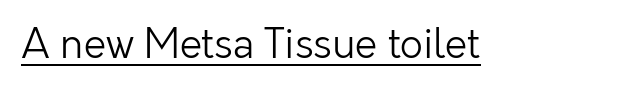
Q: Is the text bold? A: No.
Q: Is the text italic (slanted)? A: No, it is upright.
Q: Is the typeface a serif or a sans-serif typeface? A: Sans-serif.
Q: Is the text underlined? A: Yes.
Q: Is the spacing between letters normal or unusually wide? A: Normal.
Q: Width (condensed, normal, or wide)? A: Normal.
Q: Stroke contrast? A: Low.
Q: x-height? A: Medium.
Q: Monospaced? A: No.
